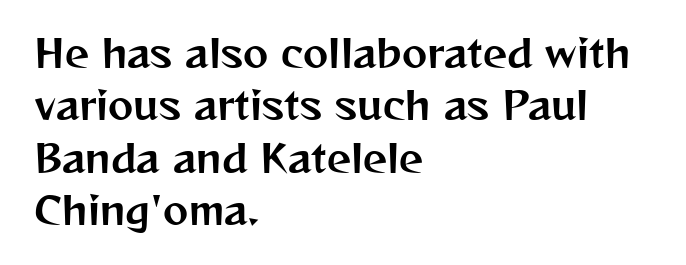
Q: Is the text italic (slanted)? A: No, it is upright.
Q: Is the typeface a serif or a sans-serif typeface? A: Sans-serif.
Q: Is the text underlined? A: No.
Q: How is the paragraph aligned? A: Left-aligned.
Q: Is the spacing between letters normal or unusually wide? A: Normal.
Q: Is the spacing between lines tight, normal or loose? A: Normal.
Q: Width (condensed, normal, or wide)? A: Normal.
Q: Stroke contrast? A: Medium.
Q: x-height? A: Medium.
Q: Monospaced? A: No.
